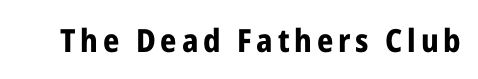
Q: Is the text bold? A: Yes.
Q: Is the text italic (slanted)? A: No, it is upright.
Q: Is the typeface a serif or a sans-serif typeface? A: Sans-serif.
Q: Is the text underlined? A: No.
Q: Width (condensed, normal, or wide)? A: Condensed.
Q: Stroke contrast? A: Low.
Q: x-height? A: Medium.
Q: Monospaced? A: No.
